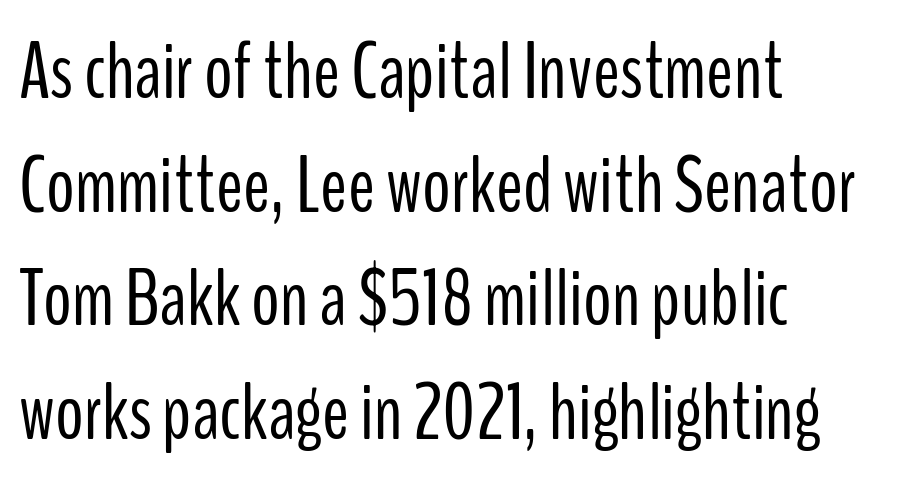
Short and long lines alike share a common starting point at left. Here the designer chose a conventional face with non-uniform glyph widths. Is the letter spacing exaggerated? No — it looks like the ordinary default. Every character sits straight up, as roman type does. Descenders hang freely into open space.
